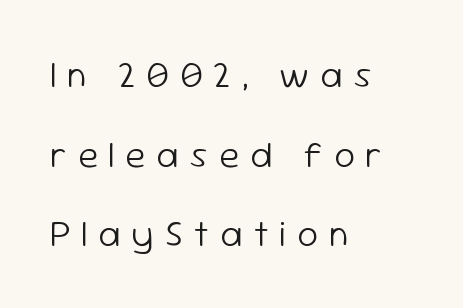
The compositor pushed each line to the left boundary. The line texture is sparse and dotted thanks to wide tracking. The face looks like a standard text weight, possibly lighter. The face used here is proportionally spaced, like ordinary book or web type. Any mark beneath the type? The region is blank.
